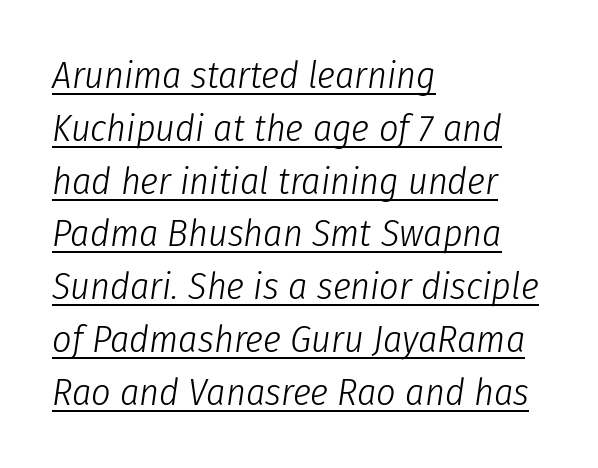
The image shows 38 px light, condensed type, italic (leaning right); set left-aligned, normal line spacing (1.39x), normal letter spacing, underlined; low stroke contrast and a medium x-height.
